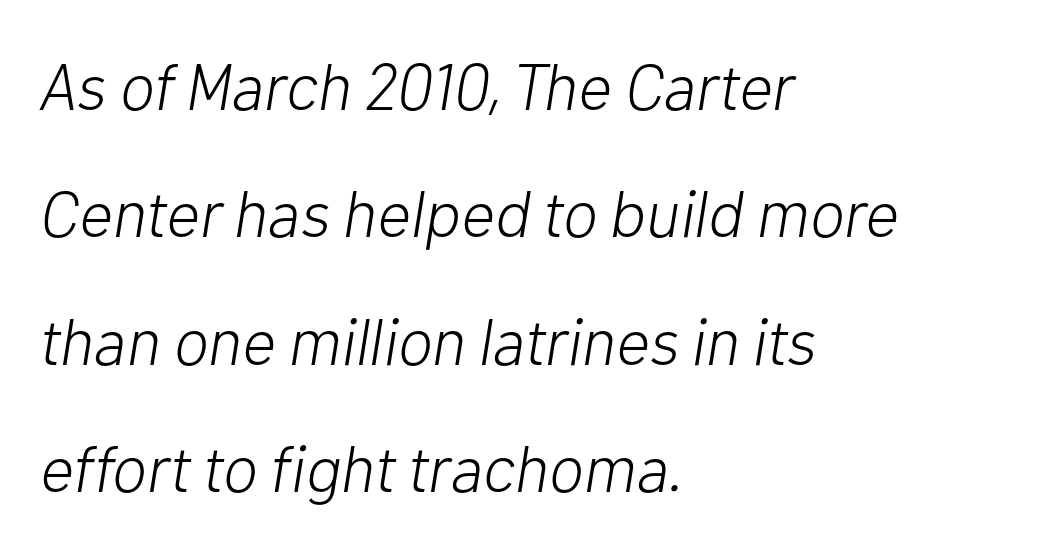
Q: Is the text bold? A: No.
Q: Is the text italic (slanted)? A: Yes, it leans right by about 10 degrees.
Q: Is the text underlined? A: No.
Q: How is the paragraph aligned? A: Left-aligned.
Q: Is the spacing between letters normal or unusually wide? A: Normal.
Q: Is the spacing between lines tight, normal or loose? A: Loose.
Q: Width (condensed, normal, or wide)? A: Normal.
Q: Stroke contrast? A: Low.
Q: x-height? A: Medium.
Q: Monospaced? A: No.
